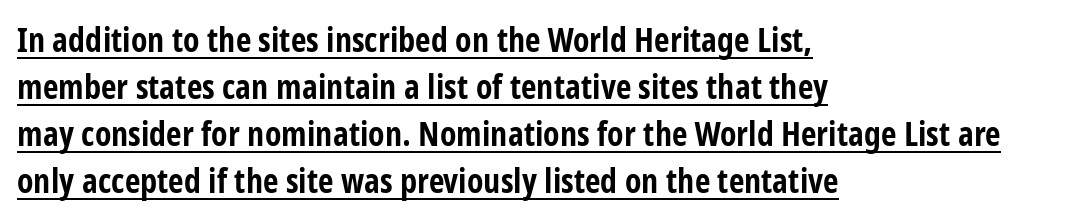
Q: Is the text bold? A: Yes.
Q: Is the text italic (slanted)? A: No, it is upright.
Q: Is the typeface a serif or a sans-serif typeface? A: Sans-serif.
Q: Is the text underlined? A: Yes.
Q: How is the paragraph aligned? A: Left-aligned.
Q: Is the spacing between letters normal or unusually wide? A: Normal.
Q: Is the spacing between lines tight, normal or loose? A: Normal.
Q: Width (condensed, normal, or wide)? A: Condensed.
Q: Stroke contrast? A: Low.
Q: x-height? A: Large.
Q: Monospaced? A: No.
